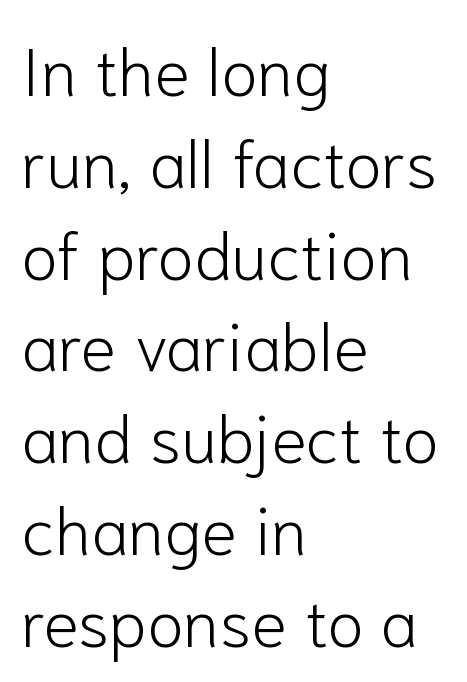
The image shows 67 px light sans-serif type, upright; set left-aligned, normal line spacing (1.37x), normal letter spacing, not underlined; low stroke contrast and a medium x-height.
